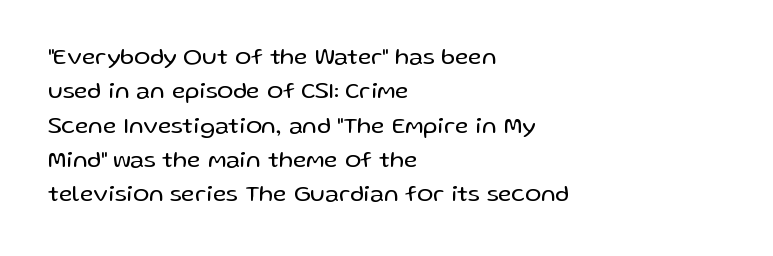
{"italic": "no", "bold": "no", "underline": "no", "align": "left", "line_spacing": "normal", "line_spacing_ratio": 1.43, "letter_spacing": "normal", "letter_spacing_em": 0.0, "glyph_px": 24}
